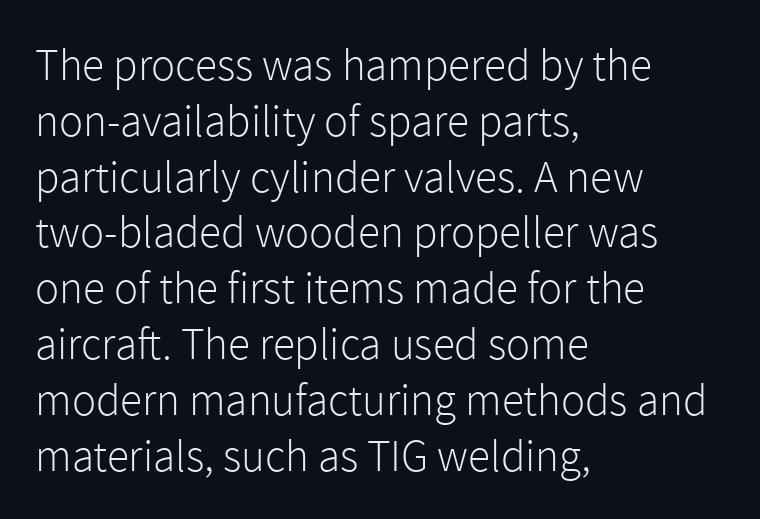
A typesetter would call this proportional, since set widths differ per character. Descenders are the only things crossing below the line. Casual observation: everything's shoved over to the left. The gaps between neighbouring characters are ordinary and unremarkable. Counters stay open thanks to moderate or lighter strokes. Typographically, this falls in the sans-serif category.
